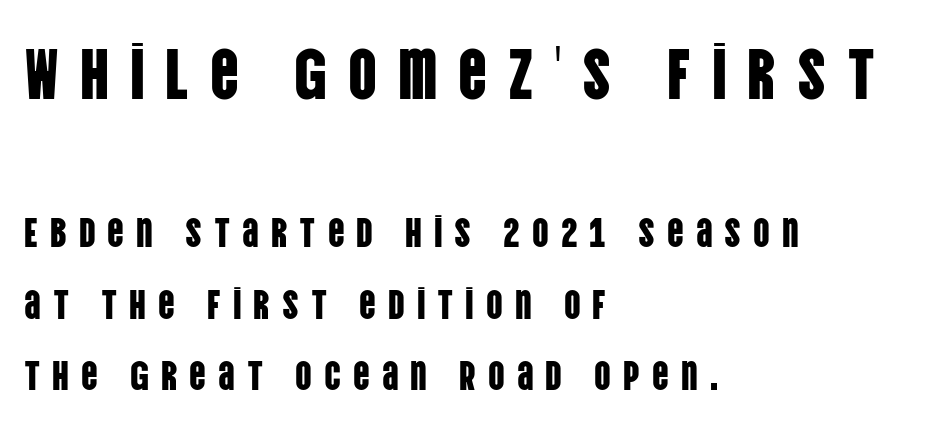
These lines were composed using upright roman letters. A typesetter would call this proportional, since set widths differ per character. The rendering shrinks the type as you move from the upper chunk to the lower. Each letter's strokes conclude bluntly, with no projecting serifs. Does extra space separate the letters? Yes, quite a lot of it. Typeset ragged right — the left edge is the straight one.
